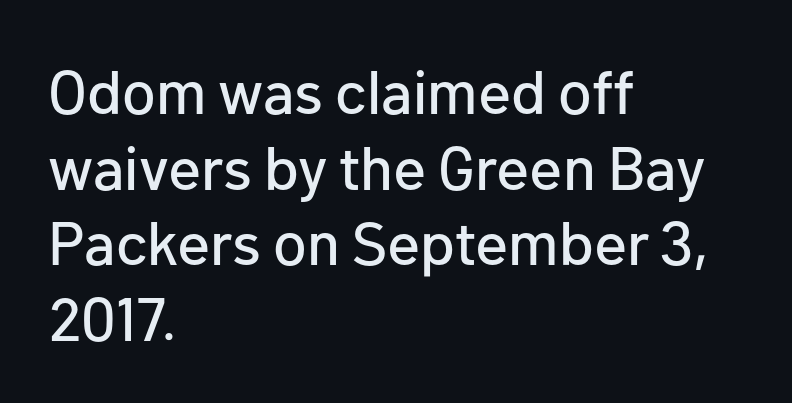
Q: Is the text italic (slanted)? A: No, it is upright.
Q: Is the typeface a serif or a sans-serif typeface? A: Sans-serif.
Q: Is the text underlined? A: No.
Q: How is the paragraph aligned? A: Left-aligned.
Q: Is the spacing between letters normal or unusually wide? A: Normal.
Q: Width (condensed, normal, or wide)? A: Normal.
Q: Stroke contrast? A: Low.
Q: x-height? A: Medium.
Q: Monospaced? A: No.
